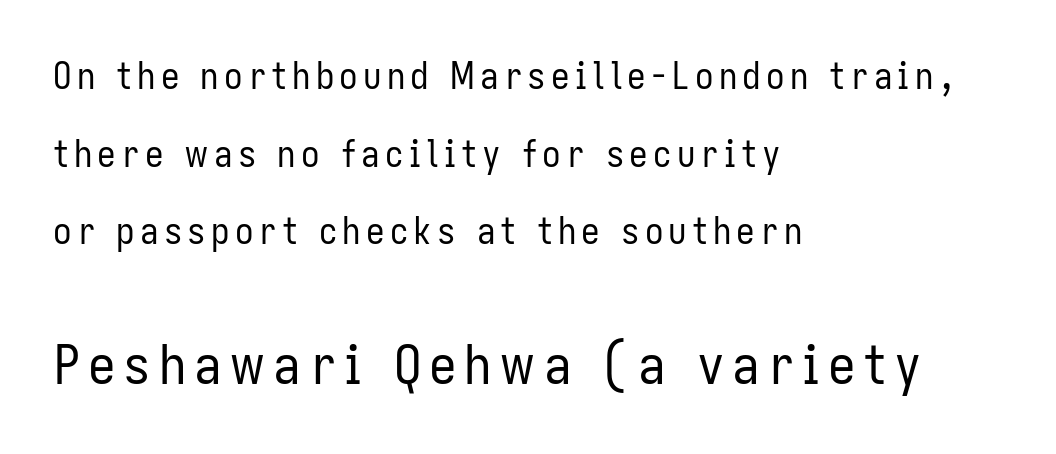
Q: Is the text bold? A: No.
Q: Is the text italic (slanted)? A: No, it is upright.
Q: Is the typeface a serif or a sans-serif typeface? A: Sans-serif.
Q: Is the text underlined? A: No.
Q: How is the paragraph aligned? A: Left-aligned.
Q: Is the spacing between lines tight, normal or loose? A: Loose.
Q: Which block of text is set in a larger size, the first (top) or the second (bottom)? A: The second (bottom) one.
Q: Width (condensed, normal, or wide)? A: Condensed.
Q: Stroke contrast? A: Low.
Q: x-height? A: Medium.
Q: Monospaced? A: No.
